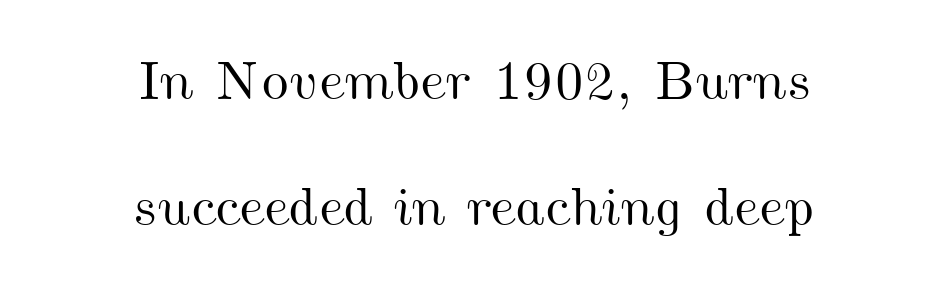
{"width": "wide", "stroke_contrast": "medium", "x_height": "small", "monospaced": "no", "underline": "no", "align": "center", "line_spacing": "loose", "line_spacing_ratio": 2.29, "letter_spacing": "normal", "letter_spacing_em": 0.0, "glyph_px": 55}
